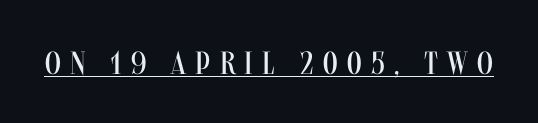
Q: Is the text bold? A: No.
Q: Is the text italic (slanted)? A: No, it is upright.
Q: Is the typeface a serif or a sans-serif typeface? A: Sans-serif.
Q: Is the text underlined? A: Yes.
Q: Is the spacing between letters normal or unusually wide? A: Unusually wide.
Q: Width (condensed, normal, or wide)? A: Condensed.
Q: Stroke contrast? A: Medium.
Q: x-height? A: Large.
Q: Monospaced? A: No.
